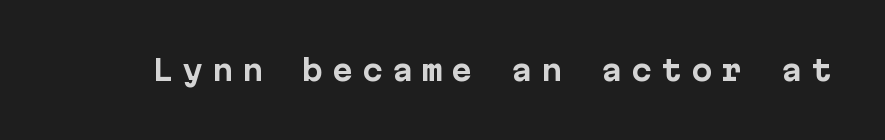
Plenty of ink on the page — the face is bold. The type is letterspaced generously, with wide tracking. Is there any slant? The stems are plumb. Each row of text sits above clean, open space. Font category for this specimen: sans-serif.
